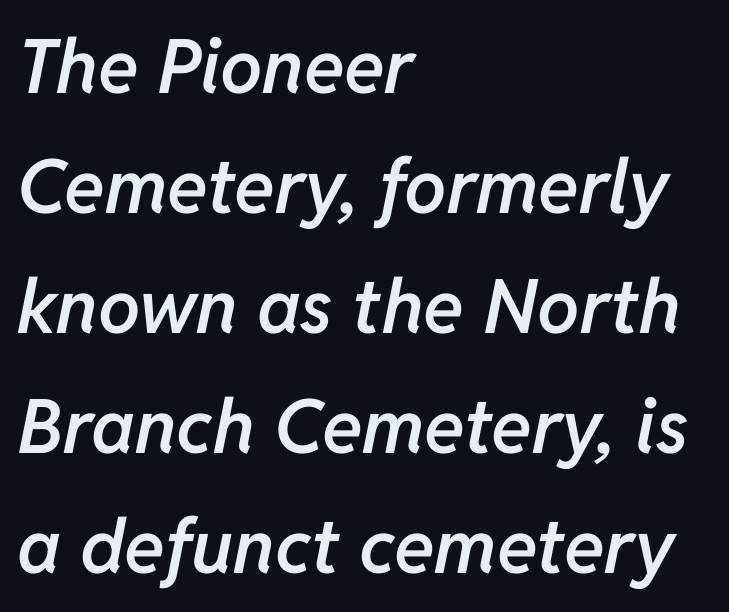
{"italic": "yes", "lean": "right", "slant_degrees": 11, "bold": "semi", "weight": "semibold", "width": "normal", "stroke_contrast": "low", "x_height": "medium", "monospaced": "no", "underline": "no", "align": "left", "line_spacing": "normal", "line_spacing_ratio": 1.6, "letter_spacing": "normal", "letter_spacing_em": 0.0, "glyph_px": 75}
